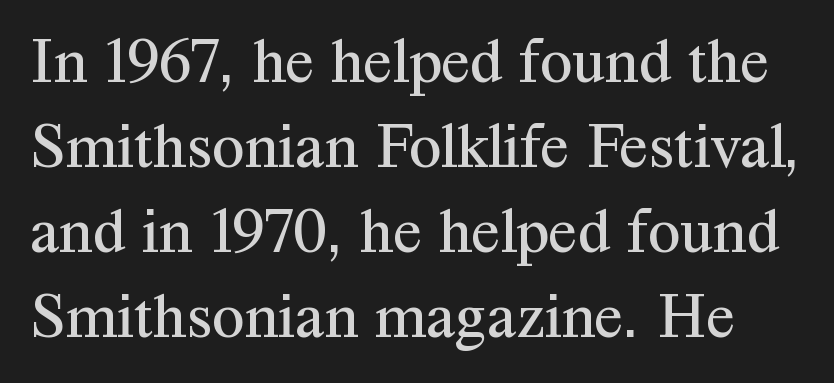
{"serif": "yes", "italic": "no", "bold": "no", "weight": "regular", "width": "normal", "stroke_contrast": "medium", "x_height": "medium", "monospaced": "no", "underline": "no", "line_spacing": "normal", "line_spacing_ratio": 1.29, "letter_spacing": "normal", "letter_spacing_em": 0.0, "glyph_px": 66}
